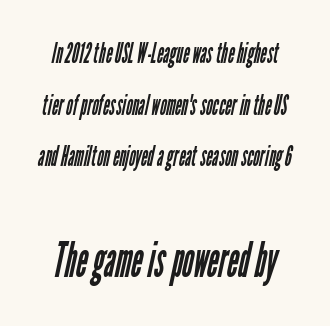
Q: Is the text bold? A: No.
Q: Is the typeface a serif or a sans-serif typeface? A: Sans-serif.
Q: Is the text underlined? A: No.
Q: Is the spacing between letters normal or unusually wide? A: Normal.
Q: Which block of text is set in a larger size, the first (top) or the second (bottom)? A: The second (bottom) one.
Q: Width (condensed, normal, or wide)? A: Condensed.
Q: Stroke contrast? A: Low.
Q: x-height? A: Medium.
Q: Monospaced? A: No.
